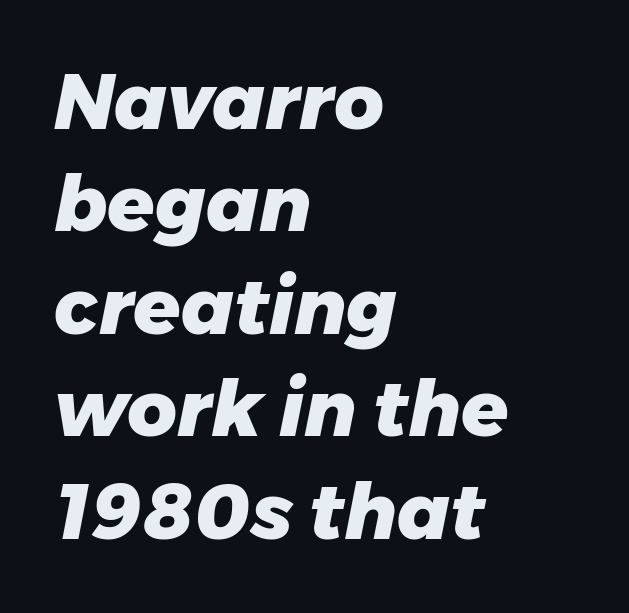
{"italic": "yes", "lean": "right", "slant_degrees": 11, "bold": "yes", "weight": "heavy", "width": "normal", "stroke_contrast": "low", "x_height": "medium", "monospaced": "no", "underline": "no", "align": "left", "line_spacing": "normal", "line_spacing_ratio": 1.33, "letter_spacing": "normal", "letter_spacing_em": 0.0, "glyph_px": 77}
